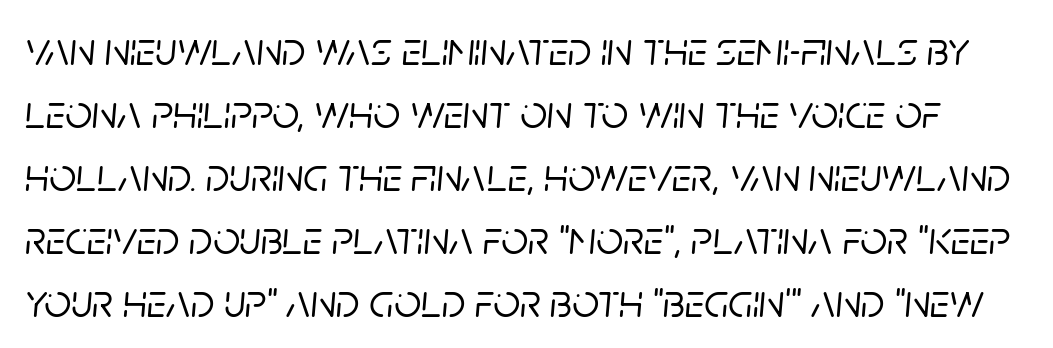
Q: Is the text italic (slanted)? A: Yes, it leans right by about 5 degrees.
Q: Is the text underlined? A: No.
Q: Is the spacing between letters normal or unusually wide? A: Normal.
Q: Is the spacing between lines tight, normal or loose? A: Normal.
Q: Width (condensed, normal, or wide)? A: Normal.
Q: Stroke contrast? A: Low.
Q: x-height? A: Large.
Q: Monospaced? A: No.
